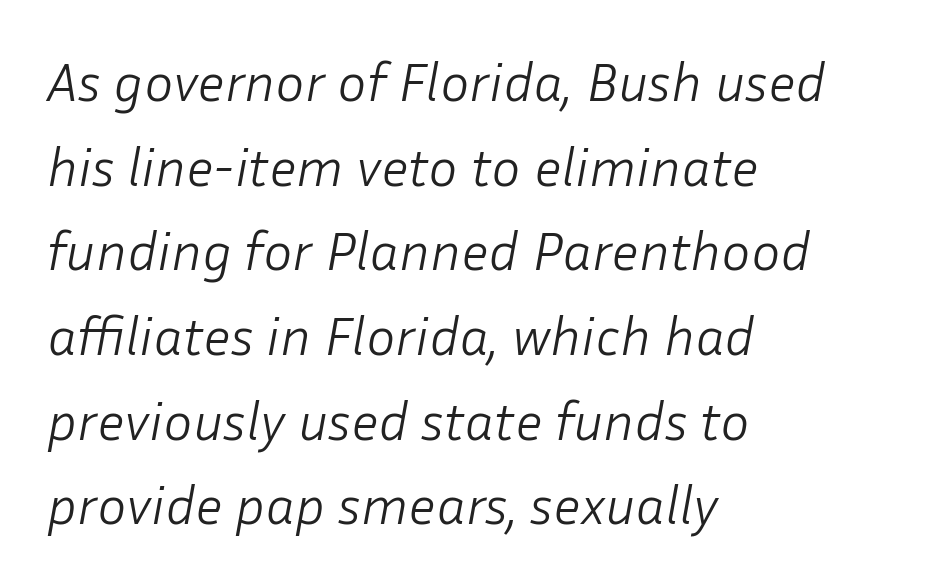
The compositor pushed each line to the left boundary. Words appear dense and cohesive because spacing is normal. Bare-footed words on every line. Is this a fixed-width face? No — the glyphs have proportional, varying widths. The rendering applies a slant to the glyphs. This block has exactly the height ordinary leading produces.
